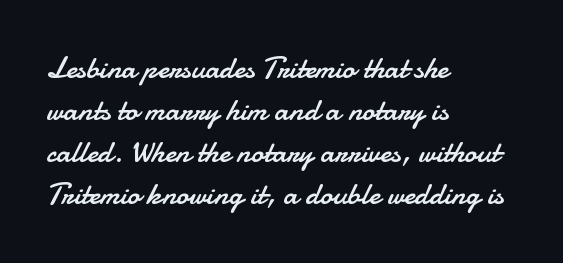
{"serif": "no", "bold": "no", "weight": "regular", "width": "normal", "stroke_contrast": "low", "x_height": "small", "monospaced": "no", "underline": "no", "align": "left", "line_spacing": "normal", "line_spacing_ratio": 1.36, "letter_spacing": "normal", "letter_spacing_em": 0.0, "glyph_px": 31}
